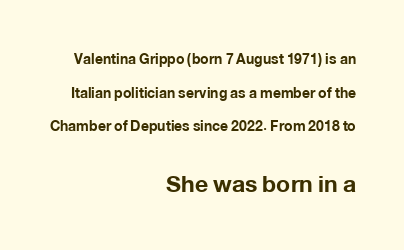
{"italic": "no", "bold": "yes", "underline": "no", "align": "right", "line_spacing": "loose", "line_spacing_ratio": 2.4, "letter_spacing": "normal", "letter_spacing_em": 0.0, "larger_block": "second", "size_ratio": 1.64, "glyph_px": 23}
